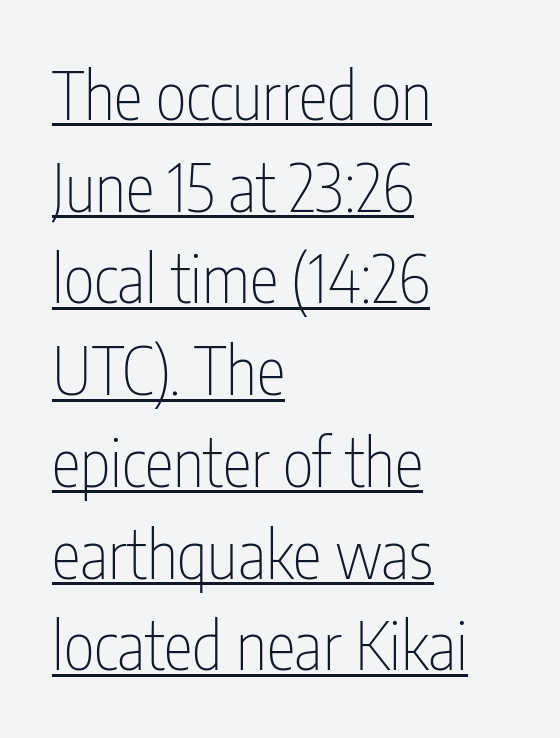
Q: Is the text bold? A: No.
Q: Is the text italic (slanted)? A: No, it is upright.
Q: Is the typeface a serif or a sans-serif typeface? A: Sans-serif.
Q: Is the text underlined? A: Yes.
Q: How is the paragraph aligned? A: Left-aligned.
Q: Is the spacing between letters normal or unusually wide? A: Normal.
Q: Is the spacing between lines tight, normal or loose? A: Normal.
Q: Width (condensed, normal, or wide)? A: Condensed.
Q: Stroke contrast? A: Low.
Q: x-height? A: Medium.
Q: Monospaced? A: No.
